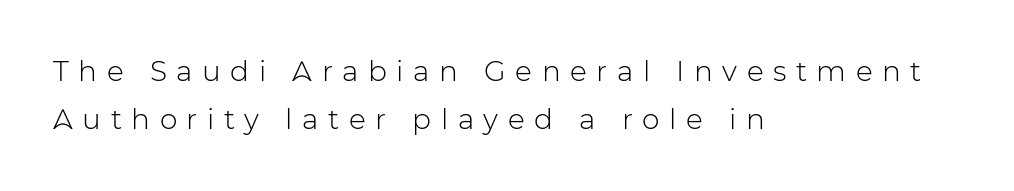
The image shows 28 px light sans-serif type, upright; set left-aligned, line spacing 1.72x, unusually wide letter spacing (+0.34 em), not underlined; low stroke contrast and a medium x-height.
